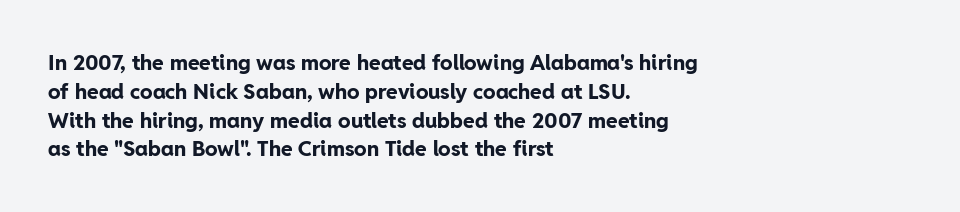
Leftover space on each line is placed entirely after the last word. The baseline area is clear. Tracking value appears to be zero — textbook default spacing. Is the type bold? Yes — the strokes are clearly thick and heavy.
